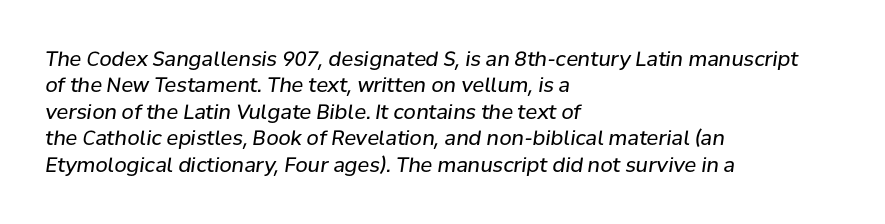
{"italic": "yes", "lean": "right", "slant_degrees": 8, "bold": "no", "underline": "no", "align": "left", "line_spacing": "normal", "line_spacing_ratio": 1.32, "letter_spacing": "normal", "letter_spacing_em": 0.0, "glyph_px": 20}
